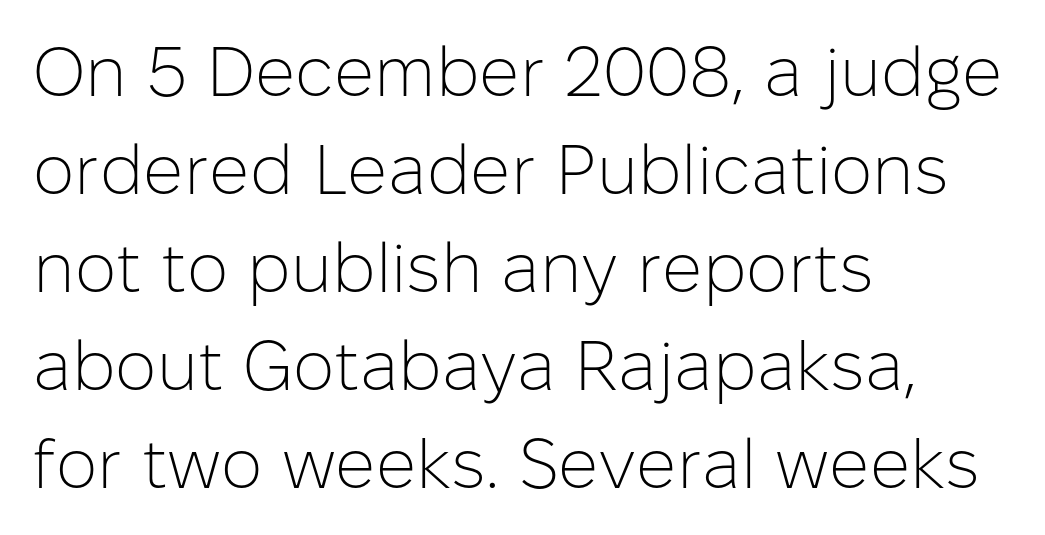
Notice how the passage keeps a crisp vertical edge on the left only. The type sits square on the baseline with zero lean. The weight tops out at a normal text grade. Letterform terminals end flat and unadorned throughout the passage. In terms of leading, this rendering sits right in the middle. The foot of each line stays bare and open.
